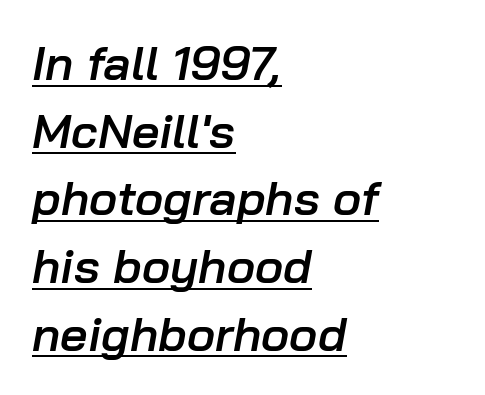
{"italic": "yes", "lean": "right", "slant_degrees": 10, "bold": "semi", "weight": "semibold", "width": "normal", "stroke_contrast": "low", "x_height": "medium", "monospaced": "no", "underline": "yes", "align": "left", "line_spacing": "normal", "line_spacing_ratio": 1.41, "letter_spacing": "normal", "letter_spacing_em": 0.0, "glyph_px": 48}
